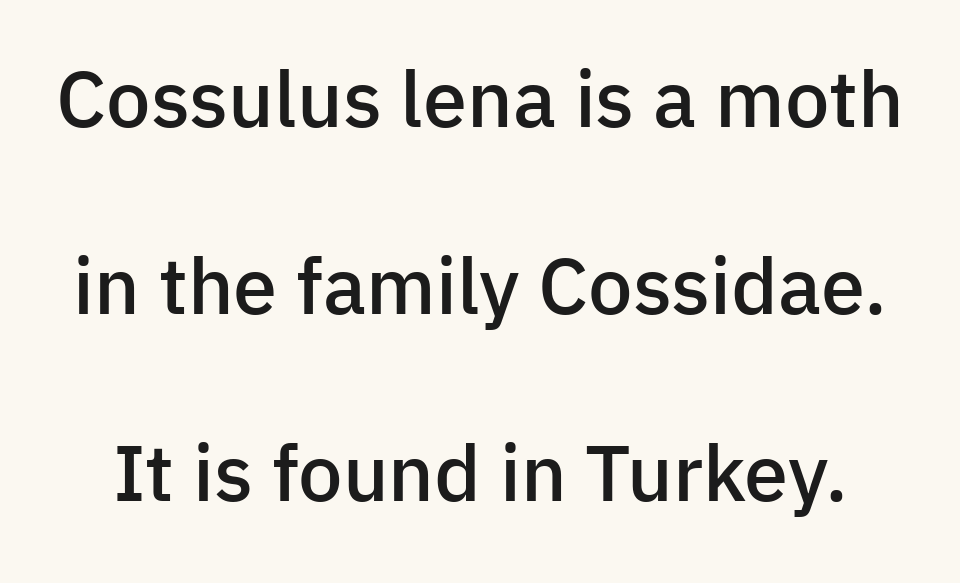
{"serif": "no", "italic": "no", "bold": "semi", "weight": "semibold", "width": "normal", "stroke_contrast": "low", "x_height": "medium", "monospaced": "no", "underline": "no", "line_spacing": "loose", "line_spacing_ratio": 2.37, "letter_spacing": "normal", "letter_spacing_em": 0.0, "glyph_px": 79}
